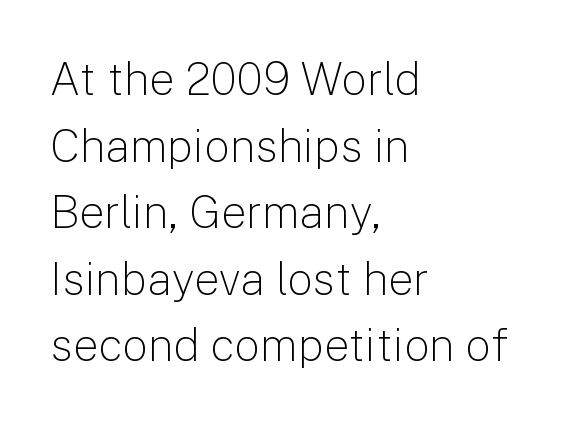
Short and long lines alike share a common starting point at left. The face looks like a standard text weight, possibly lighter. The lines sit at an ordinary, default distance from one another. Looks like regular typesetting: each glyph gets only the width it needs. Students, note that the glyphs here touch the page at normal intervals.
